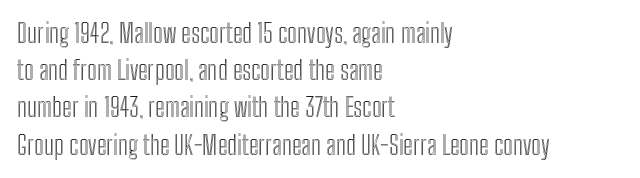
The passage is arranged the way most books set body copy — flush left. No extra tracking has been applied to these lines. You can tell it's not italic because the verticals are truly vertical. The leading is moderate, giving the passage an even texture. The specimen omits any rule beneath the text block's lines.
